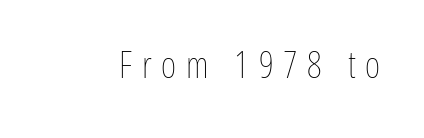
The image shows 37 px thin, condensed type, upright; set unusually wide letter spacing (+0.26 em), not underlined; low stroke contrast and a medium x-height.
